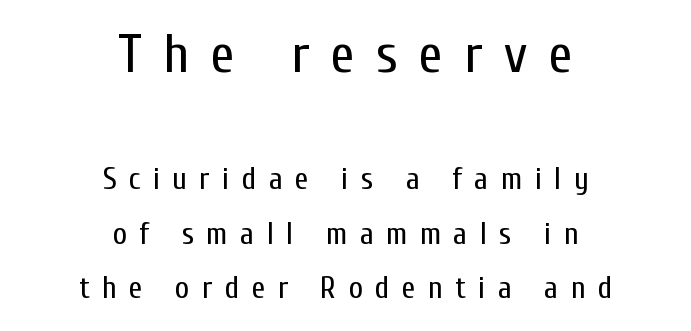
Q: Is the text bold? A: No.
Q: Is the text italic (slanted)? A: No, it is upright.
Q: Is the typeface a serif or a sans-serif typeface? A: Sans-serif.
Q: Is the text underlined? A: No.
Q: How is the paragraph aligned? A: Centered.
Q: Is the spacing between letters normal or unusually wide? A: Unusually wide.
Q: Which block of text is set in a larger size, the first (top) or the second (bottom)? A: The first (top) one.
Q: Width (condensed, normal, or wide)? A: Condensed.
Q: Stroke contrast? A: Low.
Q: x-height? A: Medium.
Q: Monospaced? A: No.
